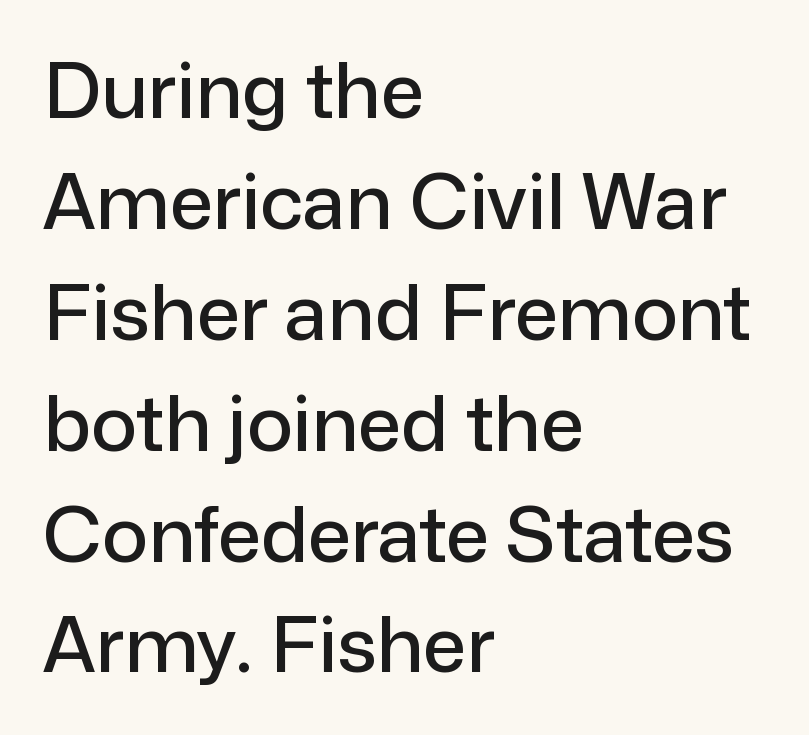
The image shows 77 px sans-serif type, upright; set left-aligned, normal line spacing (1.44x), normal letter spacing, not underlined; low stroke contrast and a medium x-height.
